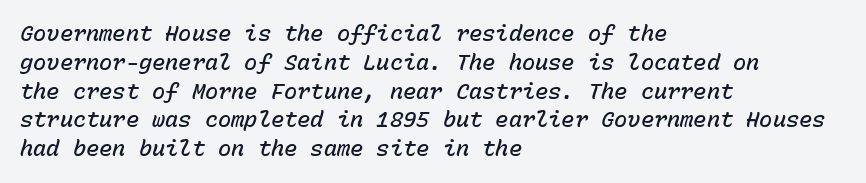
{"italic": "yes", "lean": "right", "slant_degrees": 15, "bold": "semi", "underline": "no", "align": "left", "line_spacing": "normal", "line_spacing_ratio": 1.31, "letter_spacing": "normal", "letter_spacing_em": 0.0, "glyph_px": 22}
